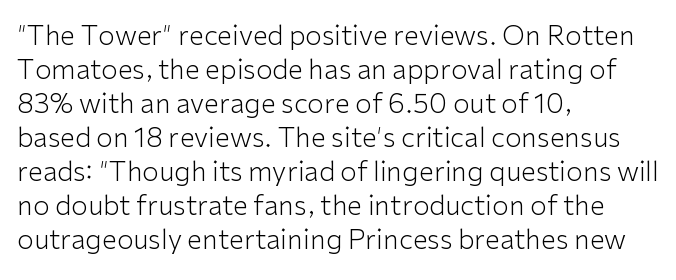
The image shows 27 px text type, upright; set left-aligned, normal line spacing (1.26x), normal letter spacing, not underlined.
